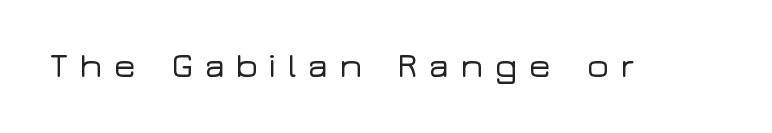
How are the letters spaced? Widely, with obvious added tracking. The passage shown is typeset with a sans-serif family. Every character sits straight up, as roman type does. The rendering uses natural spacing where letterforms have individual widths.
